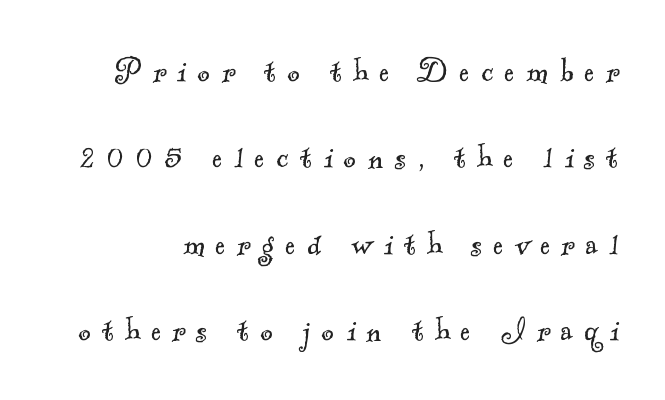
The letters advance in unequal steps, a hallmark of proportional type. Baseline-to-baseline distance is far greater than the letter height. Is the letter spacing exaggerated? Yes — the characters are pushed far apart. Old-style or modern, the face here clearly has serifs. A bare baseline throughout the passage. The font is comparable to plain body text, perhaps lighter.
